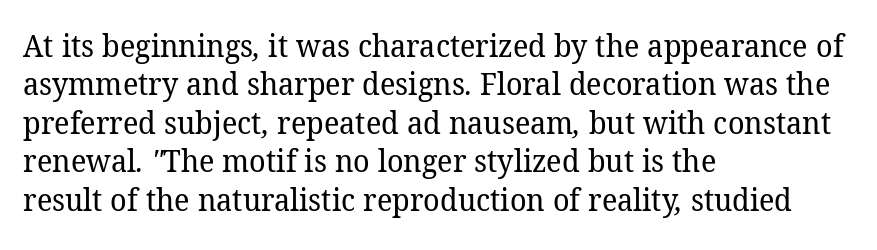
Q: Is the text bold? A: No.
Q: Is the typeface a serif or a sans-serif typeface? A: Serif.
Q: Is the text underlined? A: No.
Q: How is the paragraph aligned? A: Left-aligned.
Q: Is the spacing between letters normal or unusually wide? A: Normal.
Q: Width (condensed, normal, or wide)? A: Normal.
Q: Stroke contrast? A: Low.
Q: x-height? A: Medium.
Q: Monospaced? A: No.
